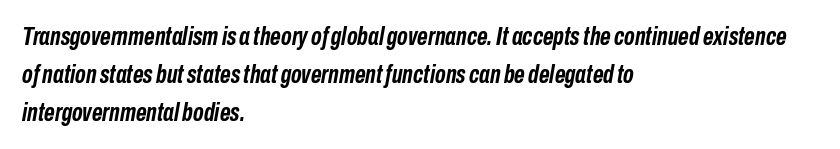
The image shows 26 px bold type, italic (leaning right); set left-aligned, normal line spacing (1.46x), normal letter spacing, not underlined.
